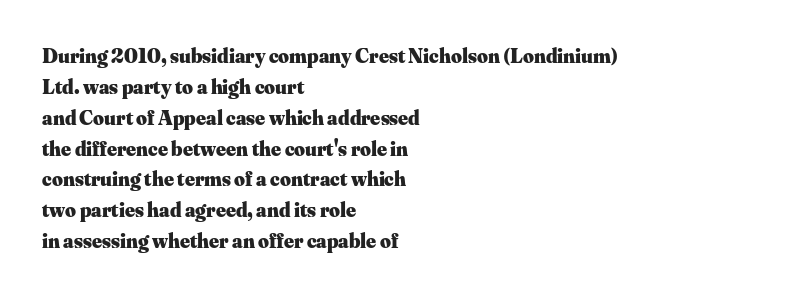
Q: Is the text bold? A: Yes.
Q: Is the text italic (slanted)? A: No, it is upright.
Q: Is the text underlined? A: No.
Q: How is the paragraph aligned? A: Left-aligned.
Q: Is the spacing between letters normal or unusually wide? A: Normal.
Q: Is the spacing between lines tight, normal or loose? A: Normal.
